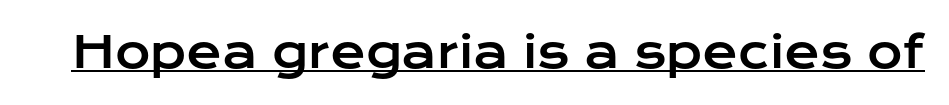
The image shows 43 px wide sans-serif type, upright; set normal letter spacing, underlined; low stroke contrast and a medium x-height.
